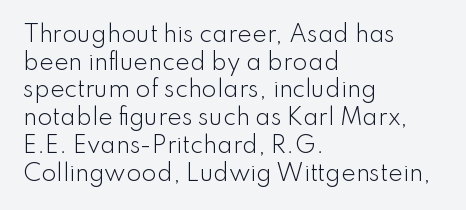
The image shows 22 px text type, upright; set left-aligned, normal line spacing (1.26x), normal letter spacing, not underlined.
